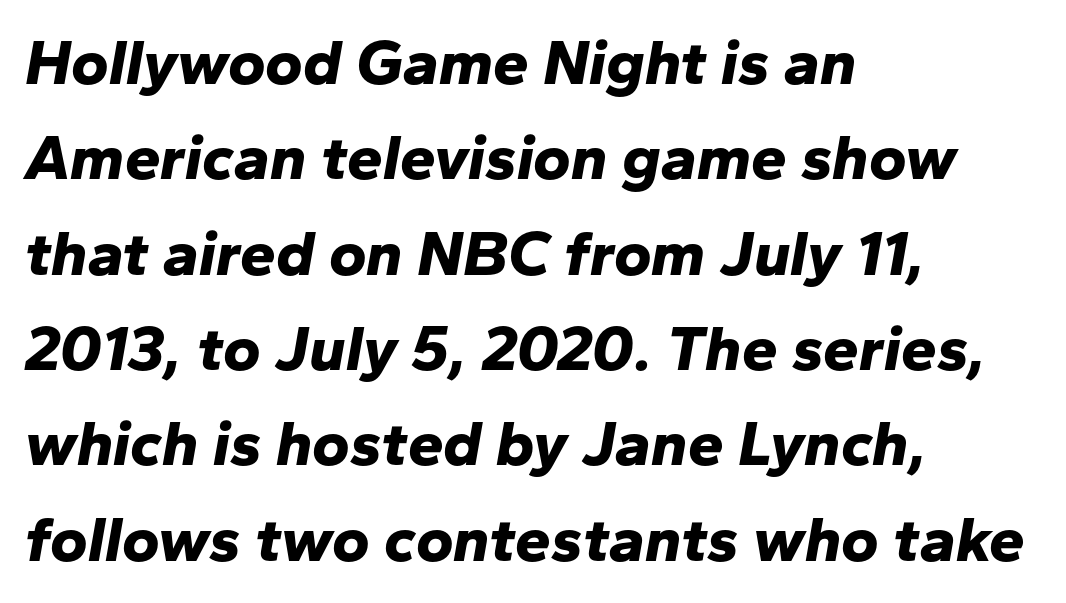
The image shows 64 px bold type, italic (leaning right); set left-aligned, normal line spacing (1.49x), normal letter spacing, not underlined; low stroke contrast and a medium x-height.
